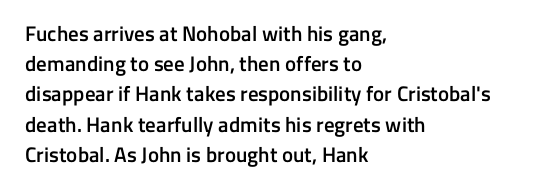
Vertical spacing — default. These lines stack with their left ends in a neat column. A typesetter would mark this as roman, not italic. Only glyphs here, with clear space below each row. What stands out about the letter spacing? Nothing — it is the standard amount.
